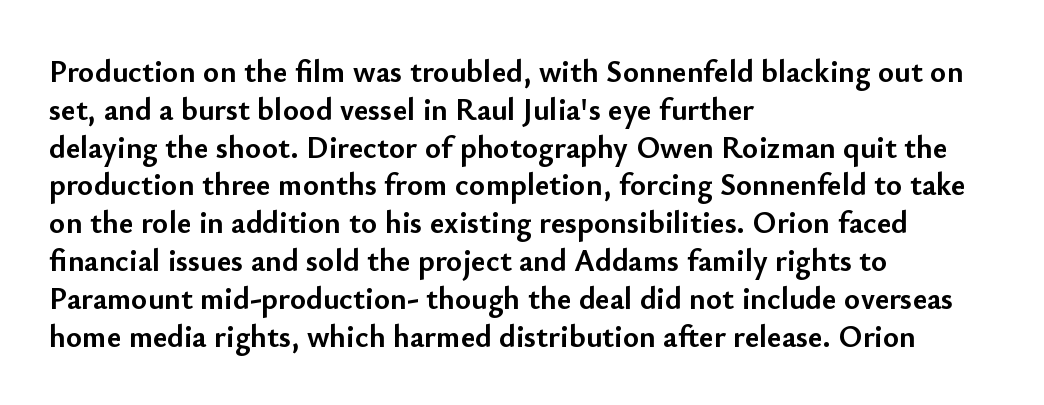
Do the characters align in a grid? No, the font is proportional. No italicization has been applied; the sample stays upright. The space directly below the letters is spotless. This rendering leaves character spacing at its baseline value. Each glyph is drawn with heavy, bold strokes. Compared with a centered layout, this one pins lines to the left instead.
